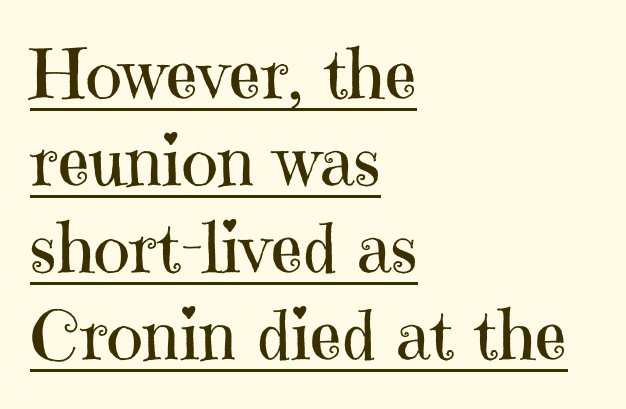
Q: Is the text bold? A: No.
Q: Is the text italic (slanted)? A: No, it is upright.
Q: Is the typeface a serif or a sans-serif typeface? A: Serif.
Q: Is the text underlined? A: Yes.
Q: How is the paragraph aligned? A: Left-aligned.
Q: Is the spacing between letters normal or unusually wide? A: Normal.
Q: Is the spacing between lines tight, normal or loose? A: Normal.
Q: Width (condensed, normal, or wide)? A: Normal.
Q: Stroke contrast? A: High.
Q: x-height? A: Medium.
Q: Monospaced? A: No.
